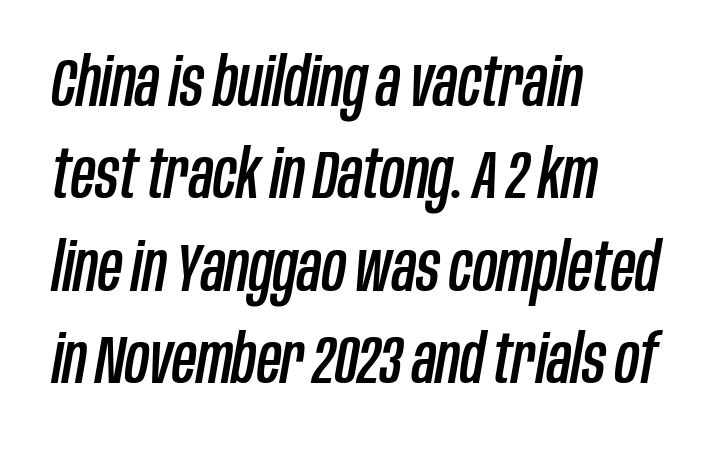
Q: Is the text italic (slanted)? A: Yes, it leans right by about 10 degrees.
Q: Is the text underlined? A: No.
Q: How is the paragraph aligned? A: Left-aligned.
Q: Is the spacing between letters normal or unusually wide? A: Normal.
Q: Is the spacing between lines tight, normal or loose? A: Normal.
Q: Width (condensed, normal, or wide)? A: Condensed.
Q: Stroke contrast? A: Low.
Q: x-height? A: Large.
Q: Monospaced? A: No.
